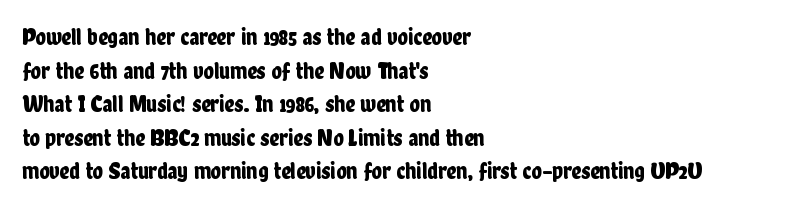
{"italic": "no", "underline": "no", "align": "left", "line_spacing": "normal", "line_spacing_ratio": 1.4, "letter_spacing": "normal", "letter_spacing_em": 0.0, "glyph_px": 24}
